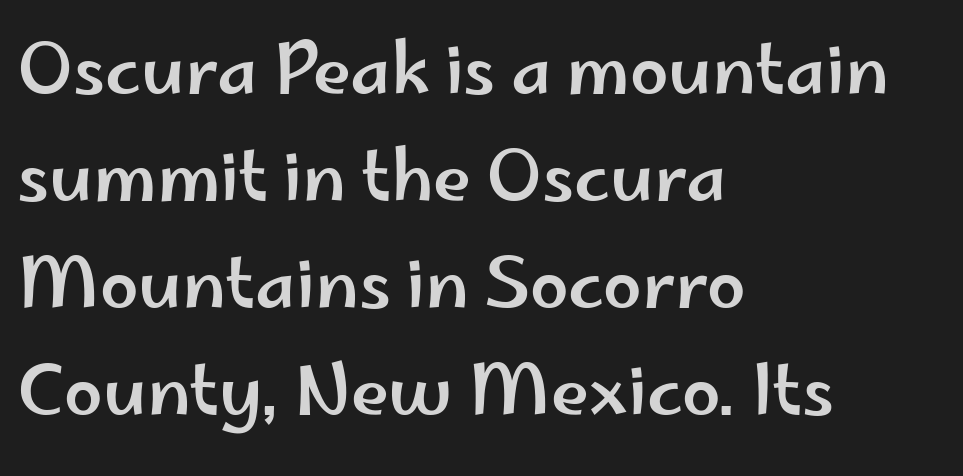
The image shows 69 px wide sans-serif type, upright; set left-aligned, normal line spacing (1.55x), normal letter spacing, not underlined; low stroke contrast and a small x-height.
